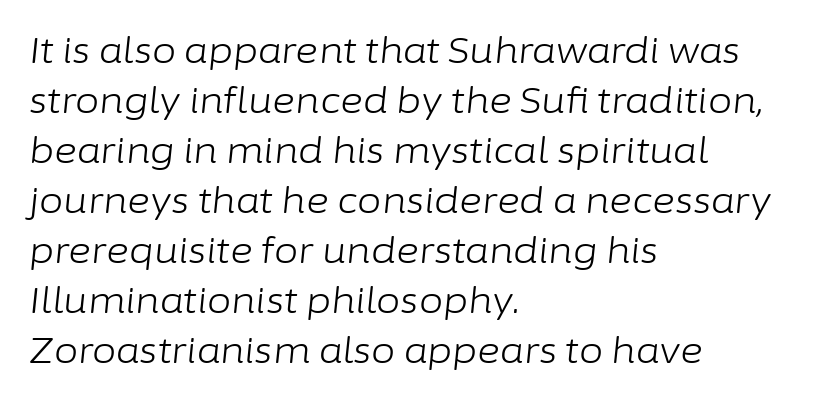
You could not count columns in this text — the font is proportionally spaced. Bold? No — there's no thickening of the strokes. Does the lettering tilt? It does — this is italic. No extra tracking has been applied to these lines.
